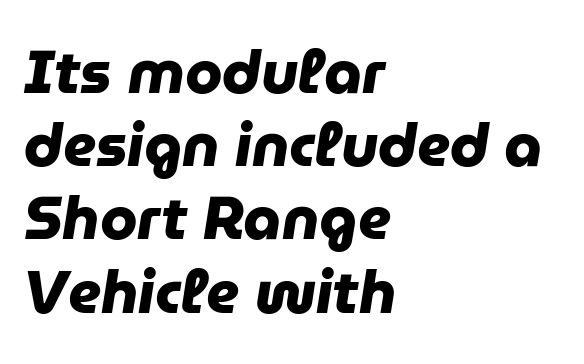
Q: Is the text bold? A: Yes.
Q: Is the typeface a serif or a sans-serif typeface? A: Sans-serif.
Q: Is the text underlined? A: No.
Q: How is the paragraph aligned? A: Left-aligned.
Q: Is the spacing between letters normal or unusually wide? A: Normal.
Q: Width (condensed, normal, or wide)? A: Normal.
Q: Stroke contrast? A: Low.
Q: x-height? A: Medium.
Q: Monospaced? A: No.
